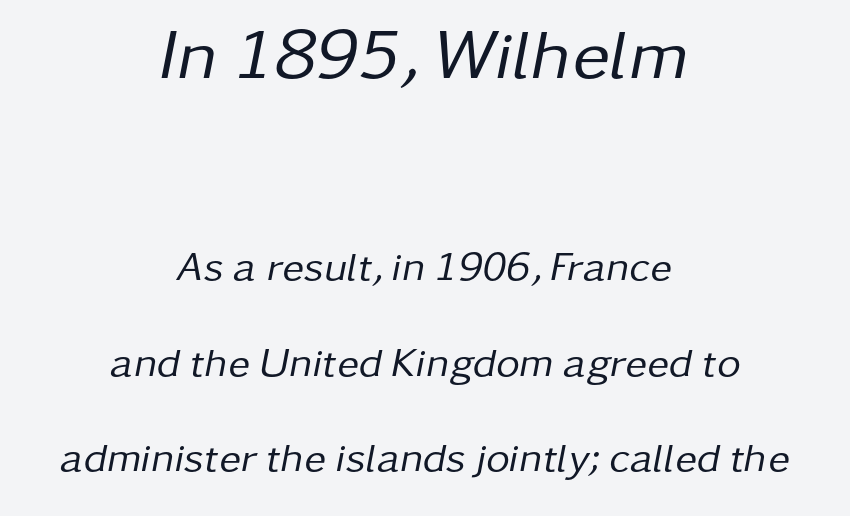
Q: Is the text bold? A: No.
Q: Is the text italic (slanted)? A: Yes, it leans right by about 11 degrees.
Q: Is the text underlined? A: No.
Q: How is the paragraph aligned? A: Centered.
Q: Is the spacing between letters normal or unusually wide? A: Normal.
Q: Is the spacing between lines tight, normal or loose? A: Loose.
Q: Which block of text is set in a larger size, the first (top) or the second (bottom)? A: The first (top) one.
Q: Width (condensed, normal, or wide)? A: Normal.
Q: Stroke contrast? A: Low.
Q: x-height? A: Medium.
Q: Monospaced? A: No.
